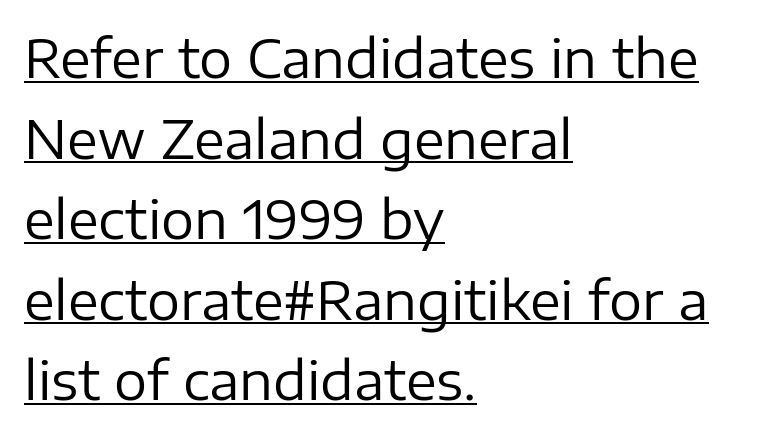
The image shows 52 px regular-weight sans-serif type, upright; set left-aligned, normal line spacing (1.55x), normal letter spacing, underlined; low stroke contrast and a medium x-height.
